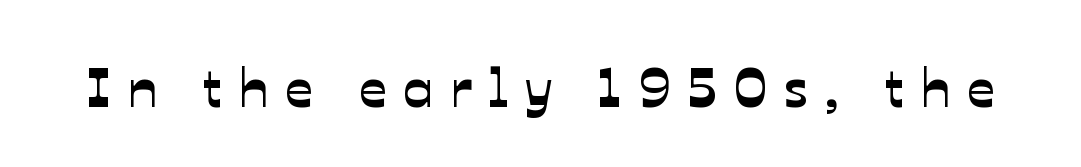
The image shows 55 px sans-serif type; set unusually wide letter spacing (+0.3 em), not underlined; low stroke contrast and a medium x-height.
